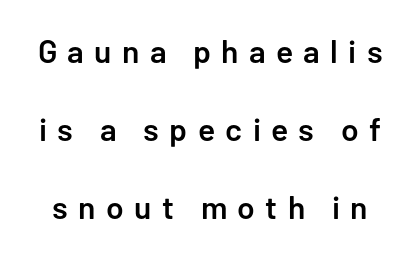
{"serif": "no", "italic": "no", "bold": "semi", "weight": "semibold", "width": "normal", "stroke_contrast": "low", "x_height": "medium", "monospaced": "no", "underline": "no", "line_spacing": "loose", "line_spacing_ratio": 2.43, "letter_spacing": "wide", "letter_spacing_em": 0.32, "glyph_px": 32}
